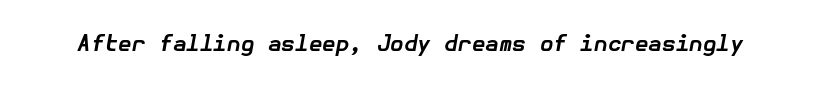
{"italic": "yes", "lean": "right", "slant_degrees": 10, "bold": "yes", "underline": "no", "letter_spacing": "normal", "letter_spacing_em": 0.0, "glyph_px": 22}
